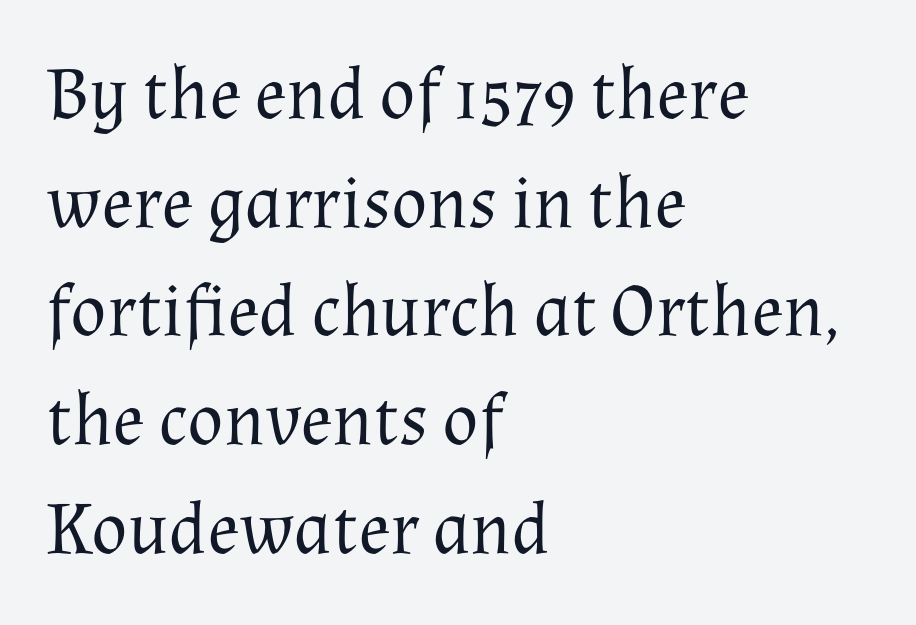
What's the leading like? Ordinary, nothing unusual. Is this a sans? No — the strokes have serifs. The rendering anchors every line to the left-hand side. Italic: no, the glyphs are upright roman. This rendering features lettering with no underline.
